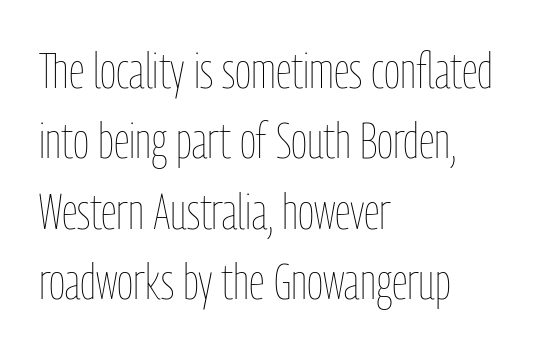
A student would call this left alignment; a typographer would say flush left, rag right. This is the regular roman posture of the typeface. Summary of weight: not heavy and not bold. Spacing verdict: proportional, widths tailored to each character. Rows of type keep a routine distance in the vertical direction. The area under the type is left untouched.
